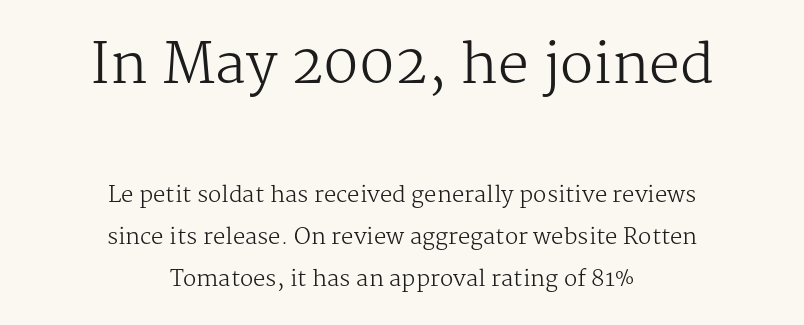
Spacing verdict: proportional, widths tailored to each character. Unlike italic type, these characters show no tilt at all. Line spacing here is loose. Each row of text sits above clean, open space. Weight class: somewhere from thin through regular.
